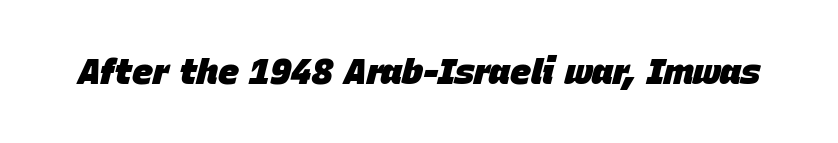
{"italic": "yes", "lean": "right", "slant_degrees": 15, "bold": "yes", "weight": "heavy", "width": "normal", "stroke_contrast": "low", "x_height": "large", "monospaced": "no", "underline": "no", "letter_spacing": "normal", "letter_spacing_em": 0.0, "glyph_px": 35}
